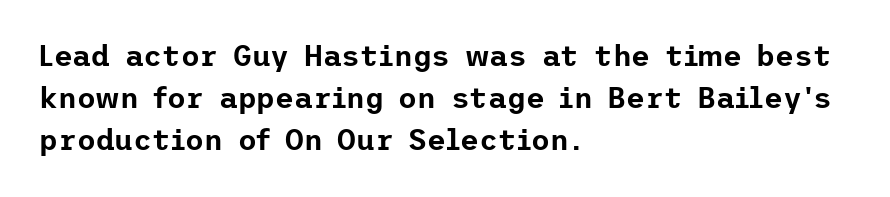
{"serif": "no", "italic": "no", "width": "normal", "stroke_contrast": "low", "x_height": "medium", "underline": "no", "align": "left", "line_spacing": "normal", "line_spacing_ratio": 1.45, "letter_spacing": "normal", "letter_spacing_em": 0.0, "glyph_px": 29}
